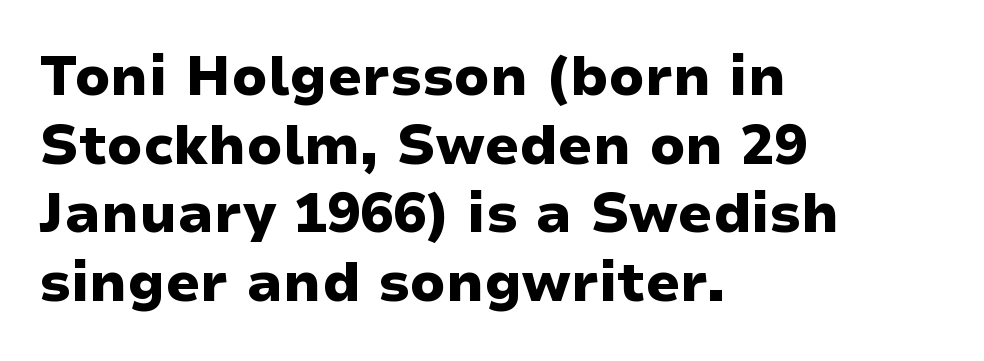
Character widths vary here, with narrow letters taking less room than wide ones. The rendering uses a moderate line-height, typical for paragraphs. Left-aligned paragraph, ragged on the right. Descender tails drop into unmarked territory. What weight is shown? A full bold with thick strokes.
